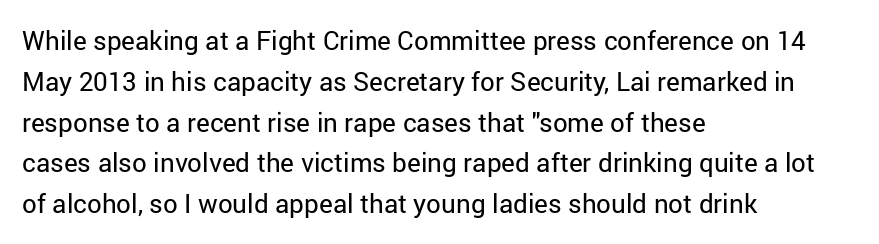
{"italic": "no", "bold": "no", "underline": "no", "align": "left", "line_spacing": "normal", "line_spacing_ratio": 1.57, "letter_spacing": "normal", "letter_spacing_em": 0.0, "glyph_px": 26}
